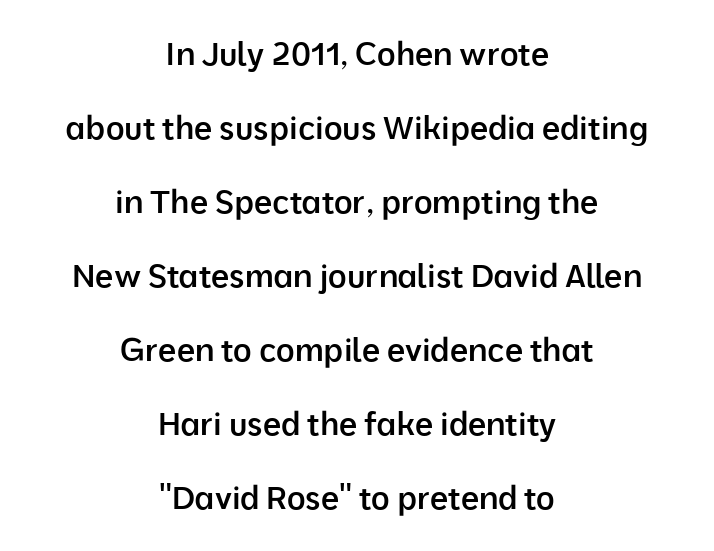
The image shows 32 px semibold sans-serif type, upright; set centered, loose line spacing (2.31x), normal letter spacing, not underlined; low stroke contrast and a medium x-height.
